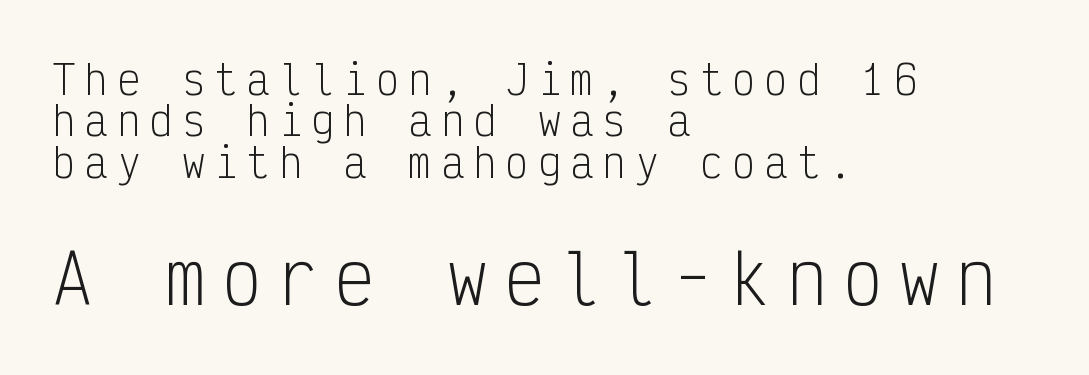
{"serif": "no", "italic": "no", "bold": "no", "weight": "light", "width": "condensed", "stroke_contrast": "low", "x_height": "medium", "monospaced": "yes", "underline": "no", "align": "left", "line_spacing": "tight", "line_spacing_ratio": 1.06, "letter_spacing": "wide", "letter_spacing_em": 0.23, "larger_block": "second", "size_ratio": 1.74, "glyph_px": 68}
